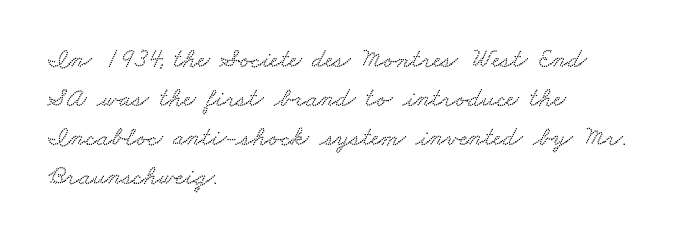
{"underline": "no", "align": "left", "line_spacing": "normal", "line_spacing_ratio": 1.44, "letter_spacing": "normal", "letter_spacing_em": 0.0, "glyph_px": 27}
